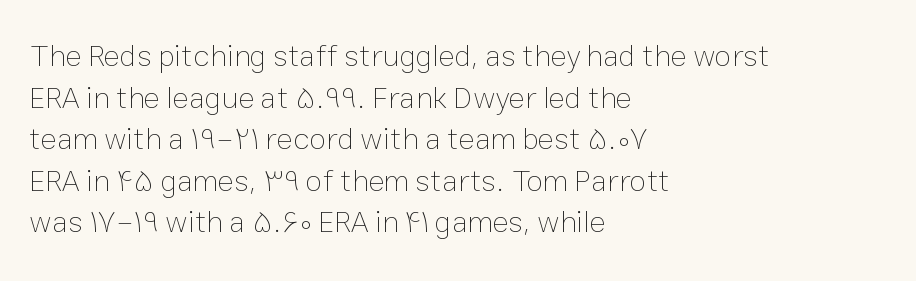
Compared with a centered layout, this one pins lines to the left instead. Here the glyphs are tracked normally, forming tight word shapes. Note the varied advance widths — an 'i' is clearly narrower than an 'm'. Nope, not italic — everything's standing straight.
